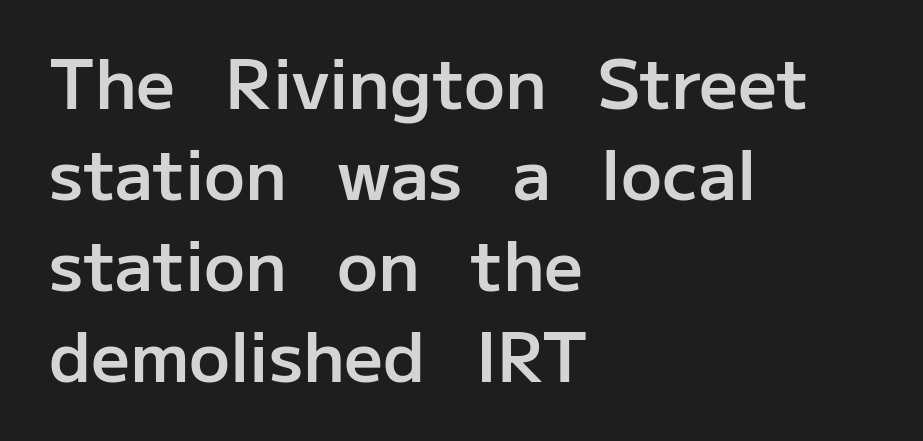
{"serif": "no", "italic": "no", "bold": "semi", "weight": "semibold", "width": "normal", "stroke_contrast": "low", "x_height": "medium", "monospaced": "no", "underline": "no", "align": "left", "line_spacing": "normal", "line_spacing_ratio": 1.34, "letter_spacing": "normal", "letter_spacing_em": 0.0, "glyph_px": 68}
